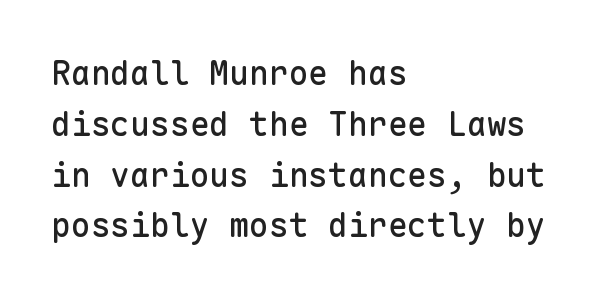
Letter spacing: default. The lines are quadded left. This sample uses a sans-serif face. Each letter, wide or thin by design, is forced into the same width here. If you drew a line through each stem, it would be perfectly vertical.
